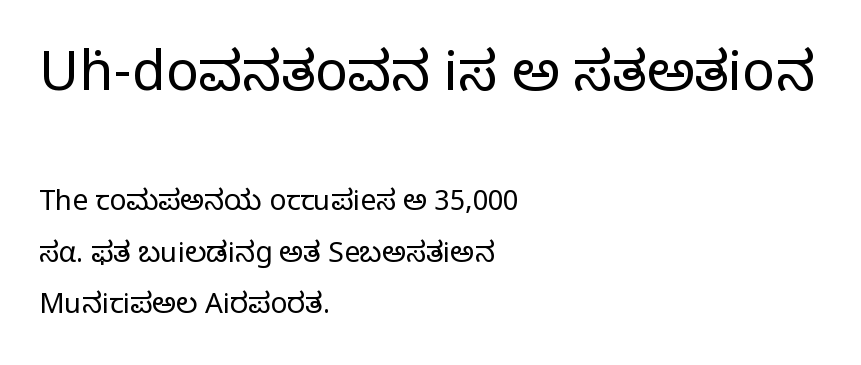
The image shows 55 px regular-weight serif type, upright; set left-aligned, line spacing 1.84x, normal letter spacing, not underlined; the first (top) block is 1.96x larger; low stroke contrast and a large x-height.
